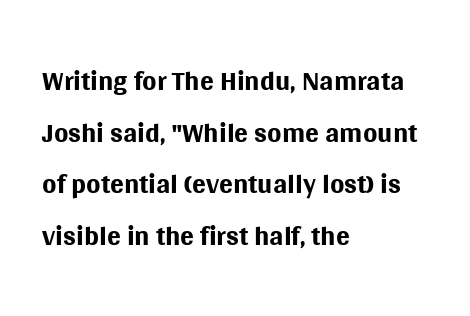
The image shows 41 px regular-weight sans-serif type, upright; set left-aligned, normal line spacing (1.26x), normal letter spacing, not underlined; medium stroke contrast and a large x-height.
